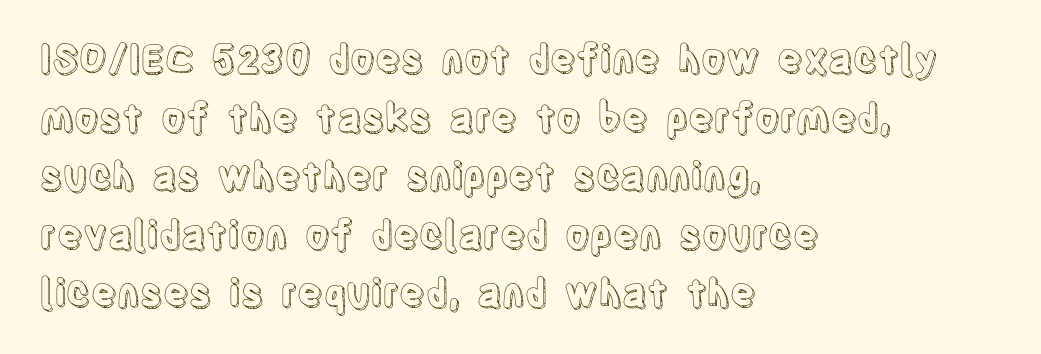
The image shows 38 px condensed type, upright; set left-aligned, normal line spacing (1.54x), normal letter spacing, not underlined; a large x-height.
